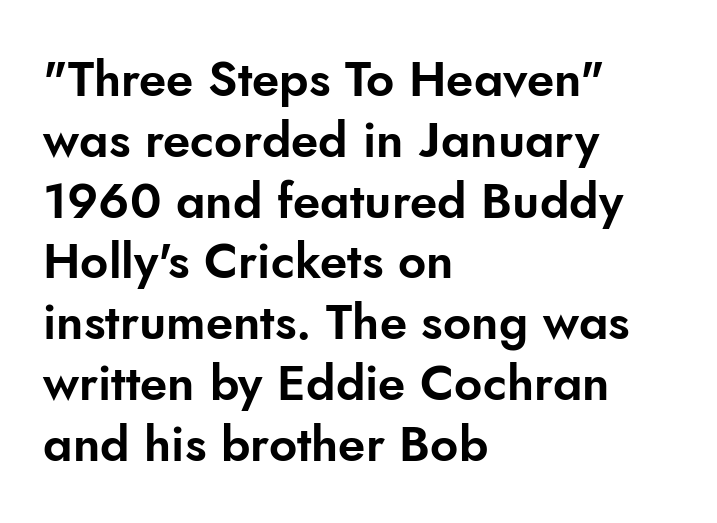
Q: Is the text italic (slanted)? A: No, it is upright.
Q: Is the typeface a serif or a sans-serif typeface? A: Sans-serif.
Q: Is the text underlined? A: No.
Q: How is the paragraph aligned? A: Left-aligned.
Q: Is the spacing between letters normal or unusually wide? A: Normal.
Q: Width (condensed, normal, or wide)? A: Normal.
Q: Stroke contrast? A: Low.
Q: x-height? A: Small.
Q: Monospaced? A: No.
